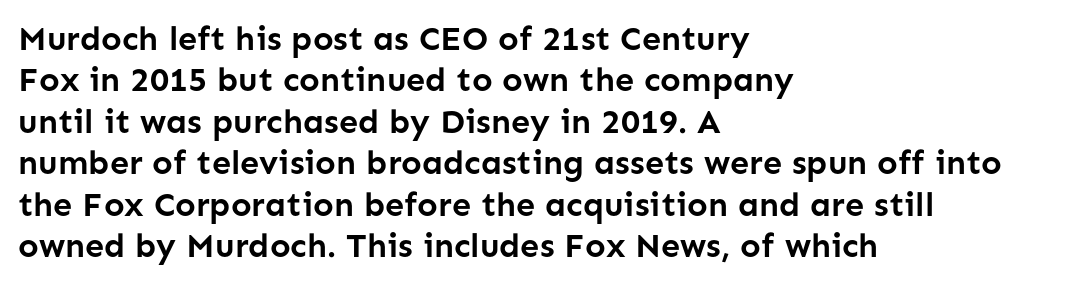
The image shows 34 px semibold sans-serif type, upright; set left-aligned, line spacing 1.22x, normal letter spacing, not underlined; low stroke contrast and a medium x-height.
